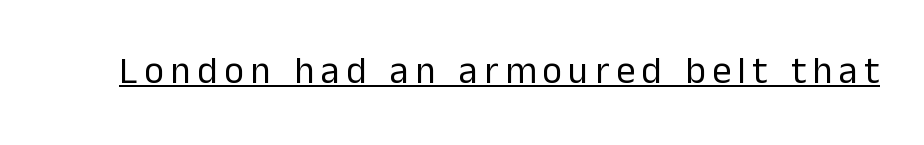
{"serif": "no", "italic": "no", "bold": "no", "weight": "regular", "width": "normal", "stroke_contrast": "low", "x_height": "medium", "monospaced": "no", "underline": "yes", "glyph_px": 38}
